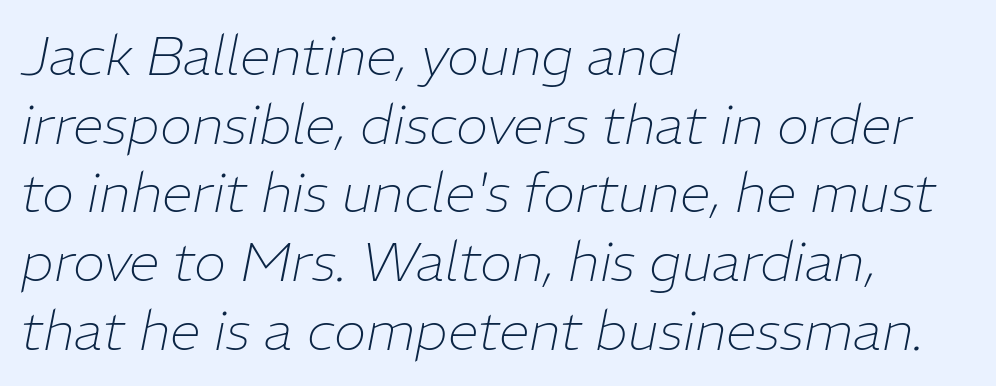
Q: Is the text bold? A: No.
Q: Is the text italic (slanted)? A: Yes, it leans right by about 11 degrees.
Q: Is the text underlined? A: No.
Q: How is the paragraph aligned? A: Left-aligned.
Q: Is the spacing between letters normal or unusually wide? A: Normal.
Q: Is the spacing between lines tight, normal or loose? A: Normal.
Q: Width (condensed, normal, or wide)? A: Normal.
Q: Stroke contrast? A: Low.
Q: x-height? A: Medium.
Q: Monospaced? A: No.
